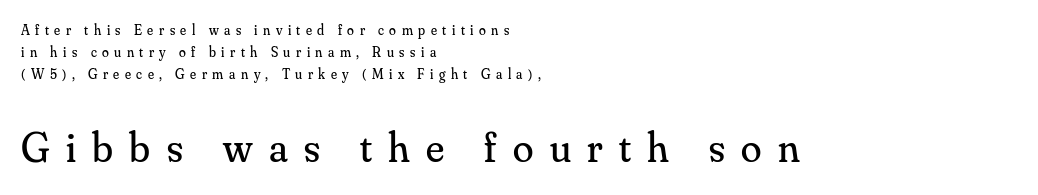
{"serif": "yes", "italic": "no", "bold": "no", "weight": "regular", "width": "normal", "stroke_contrast": "medium", "x_height": "small", "monospaced": "no", "underline": "no", "align": "left", "line_spacing": "normal", "line_spacing_ratio": 1.56, "letter_spacing": "wide", "letter_spacing_em": 0.39, "larger_block": "second", "size_ratio": 3.0, "glyph_px": 42}
